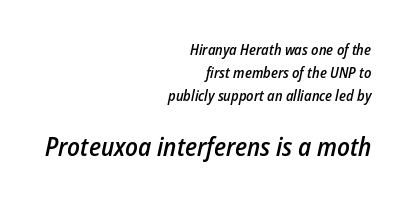
{"italic": "yes", "lean": "right", "slant_degrees": 12, "bold": "semi", "underline": "no", "align": "right", "line_spacing": "normal", "line_spacing_ratio": 1.53, "letter_spacing": "normal", "letter_spacing_em": 0.0, "larger_block": "second", "size_ratio": 1.73, "glyph_px": 26}
